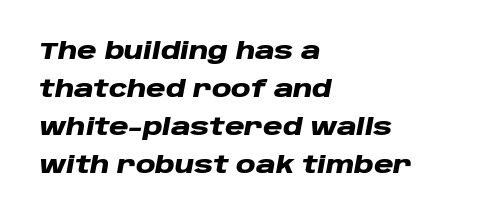
Does the weight exceed regular? Yes, all the way to bold. A typesetter would call this leading conventional body-copy spacing. This sample is left-justified, so line endings fall wherever the words run out. The line texture is even and compact thanks to regular tracking.
